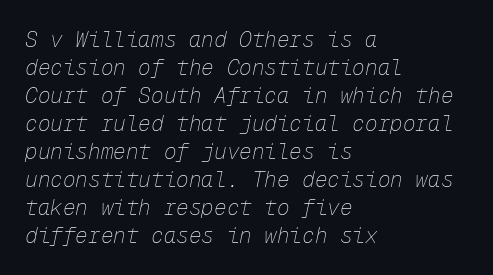
The lines are quadded left. Horizontal bands of white between lines are of average thickness. No extra tracking has been applied to these lines. You can tell it's italic because the verticals aren't actually vertical. Weight: not bold — regular or lighter.
